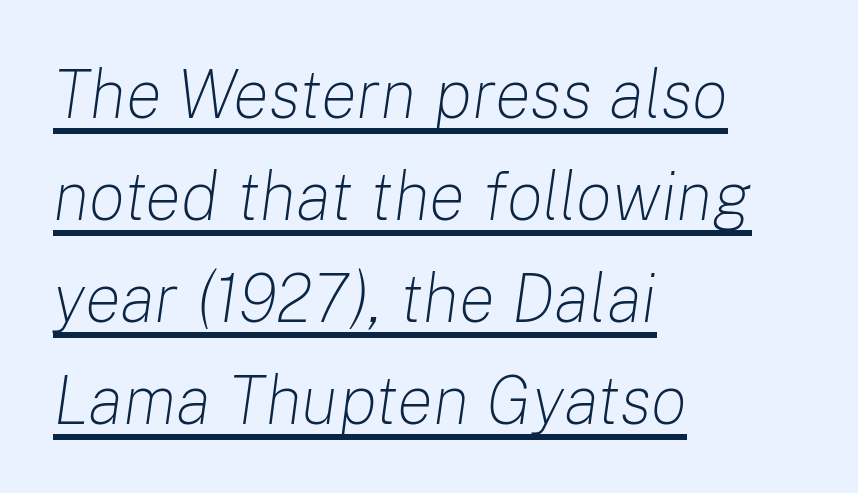
Q: Is the text bold? A: No.
Q: Is the text italic (slanted)? A: Yes, it leans right by about 8 degrees.
Q: Is the text underlined? A: Yes.
Q: How is the paragraph aligned? A: Left-aligned.
Q: Is the spacing between letters normal or unusually wide? A: Normal.
Q: Is the spacing between lines tight, normal or loose? A: Normal.
Q: Width (condensed, normal, or wide)? A: Normal.
Q: Stroke contrast? A: Low.
Q: x-height? A: Medium.
Q: Monospaced? A: No.
